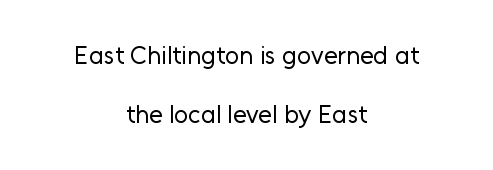
Interline gaps are noticeably wide in this sample. Descenders are the only things crossing below the line. The passage is arranged like a title page — every line centered. The font sits on the lighter half of the weight spectrum, regular included.
